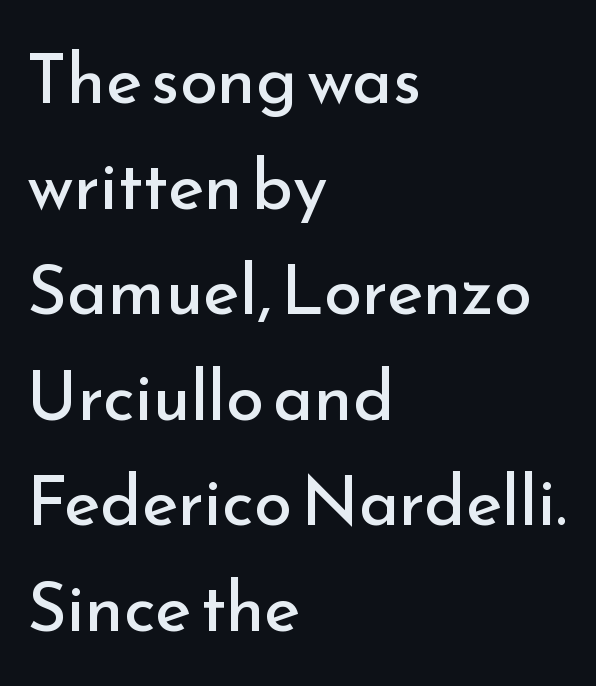
The strokes carry an ordinary text weight at most. Notice how the passage keeps a crisp vertical edge on the left only. This rendering leaves character spacing at its baseline value. A typesetter would mark this as roman, not italic. The font family rendered here belongs to the sans-serif group.
